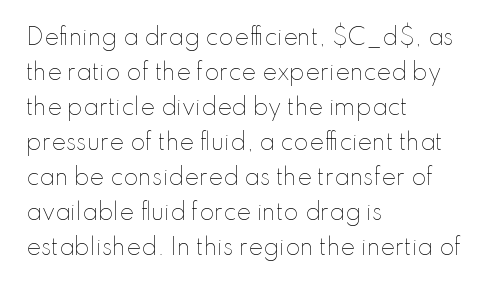
The image shows 22 px text type, upright; set left-aligned, normal line spacing (1.59x), normal letter spacing, not underlined.
